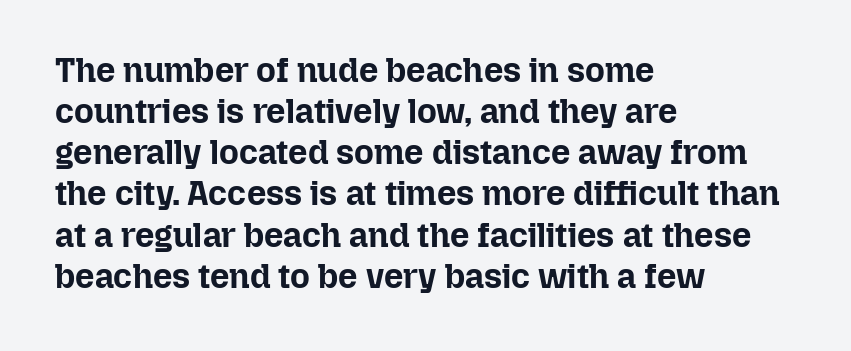
{"italic": "no", "bold": "yes", "weight": "bold", "width": "normal", "stroke_contrast": "low", "x_height": "medium", "monospaced": "no", "underline": "no", "align": "left", "line_spacing_ratio": 1.21, "letter_spacing": "normal", "letter_spacing_em": 0.0, "glyph_px": 34}
